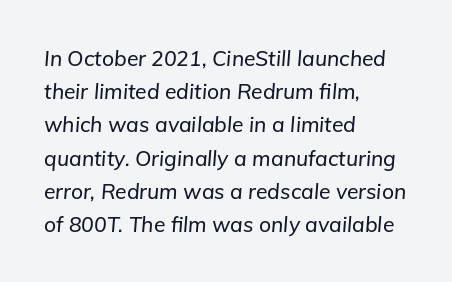
You can tell it's italic because the verticals aren't actually vertical. The rows are spaced the way most documents space them. Any mark beneath the type? The region is blank. Where is the straight margin? On the left. Observe the ordinary spacing: letters are neighbours, not strangers.
